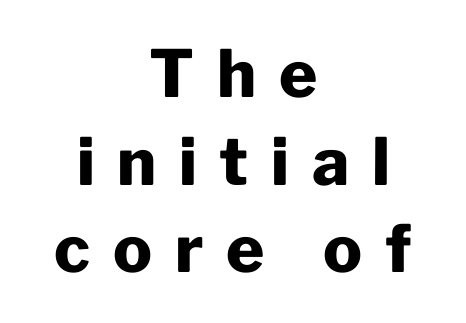
The image shows 65 px heavy sans-serif type, upright; set centered, normal line spacing (1.35x), unusually wide letter spacing (+0.35 em), not underlined; low stroke contrast and a medium x-height.
